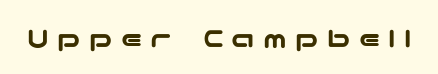
{"serif": "no", "italic": "no", "width": "wide", "stroke_contrast": "low", "x_height": "medium", "underline": "no", "letter_spacing": "wide", "letter_spacing_em": 0.29, "glyph_px": 29}
